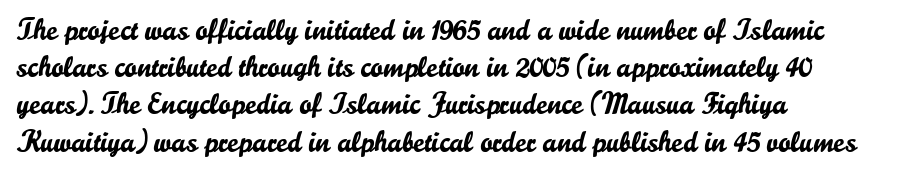
{"serif": "no", "width": "normal", "stroke_contrast": "low", "x_height": "small", "monospaced": "no", "underline": "no", "align": "left", "line_spacing_ratio": 1.24, "letter_spacing": "normal", "letter_spacing_em": 0.0, "glyph_px": 30}
